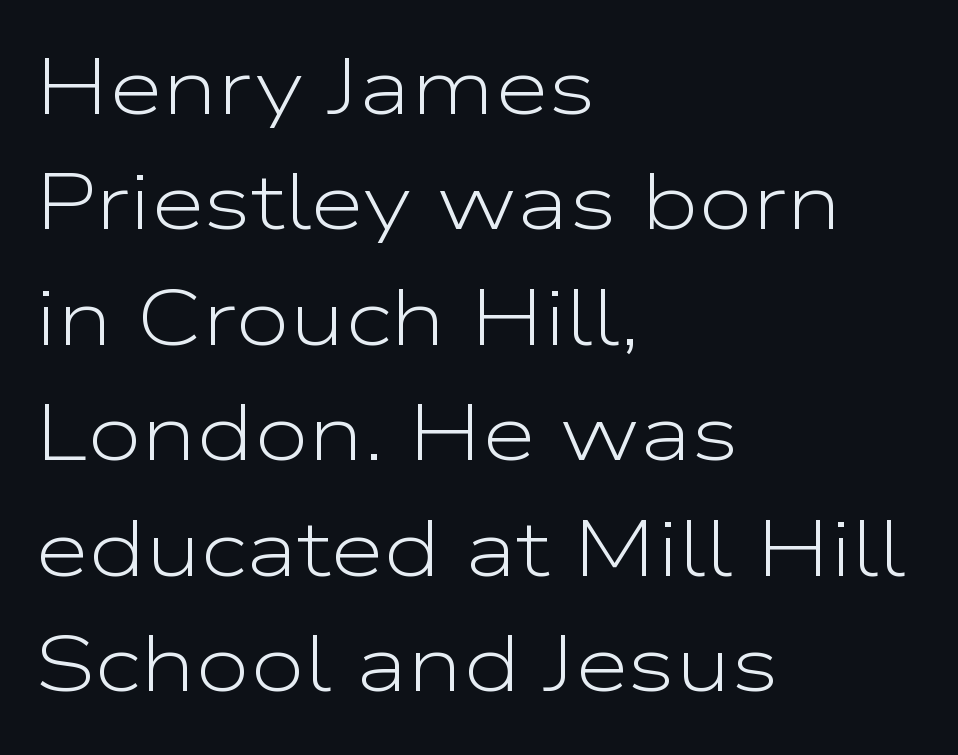
Compared with a centered layout, this one pins lines to the left instead. Anything drawn beneath the words? Only blank space. Notice how the stems are strictly vertical — no italics here. Stem width sits at or under what a default text font uses. No extra tracking has been applied to these lines.
